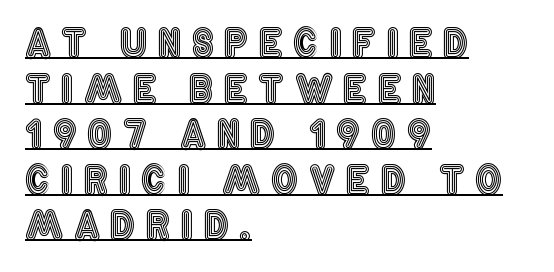
The image shows 38 px condensed type, upright; set left-aligned, line spacing 1.2x, unusually wide letter spacing (+0.27 em), underlined; a large x-height.
